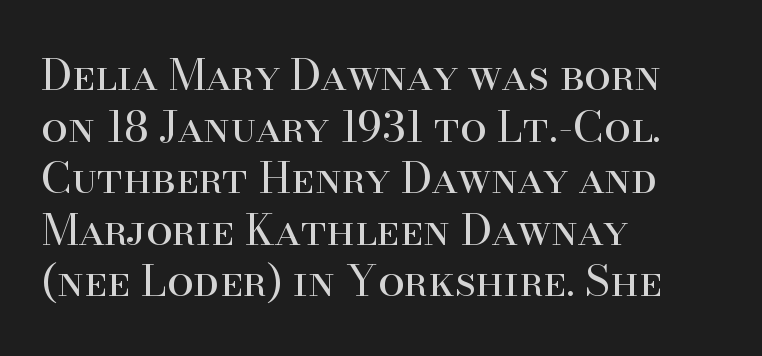
{"serif": "yes", "italic": "no", "bold": "no", "weight": "regular", "width": "normal", "stroke_contrast": "high", "x_height": "small", "monospaced": "no", "underline": "no", "align": "left", "line_spacing_ratio": 1.2, "letter_spacing": "normal", "letter_spacing_em": 0.0, "glyph_px": 43}
